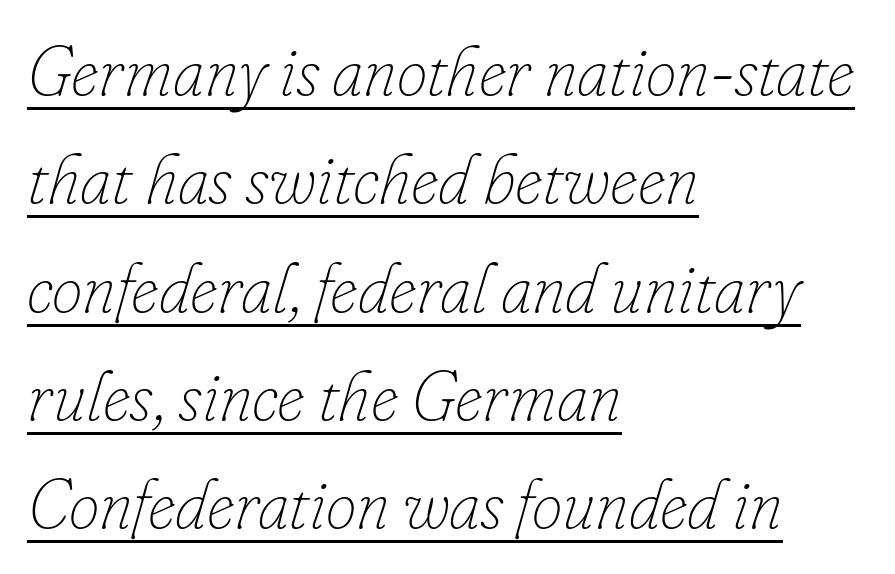
Q: Is the text bold? A: No.
Q: Is the text italic (slanted)? A: Yes, it leans right by about 16 degrees.
Q: Is the text underlined? A: Yes.
Q: How is the paragraph aligned? A: Left-aligned.
Q: Is the spacing between letters normal or unusually wide? A: Normal.
Q: Is the spacing between lines tight, normal or loose? A: Normal.
Q: Width (condensed, normal, or wide)? A: Normal.
Q: Stroke contrast? A: Low.
Q: x-height? A: Small.
Q: Monospaced? A: No.
